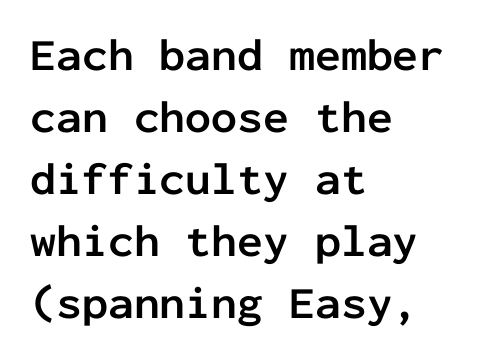
Q: Is the text bold? A: Yes.
Q: Is the text italic (slanted)? A: No, it is upright.
Q: Is the typeface a serif or a sans-serif typeface? A: Sans-serif.
Q: Is the text underlined? A: No.
Q: How is the paragraph aligned? A: Left-aligned.
Q: Is the spacing between letters normal or unusually wide? A: Normal.
Q: Is the spacing between lines tight, normal or loose? A: Normal.
Q: Width (condensed, normal, or wide)? A: Normal.
Q: Stroke contrast? A: Low.
Q: x-height? A: Medium.
Q: Monospaced? A: Yes.
